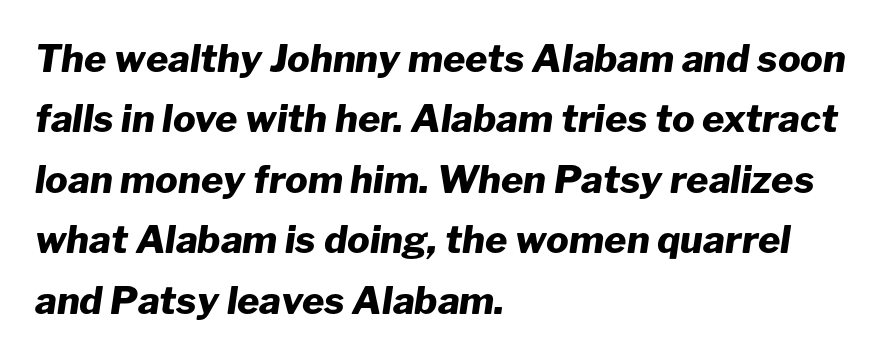
Q: Is the text bold? A: Yes.
Q: Is the text italic (slanted)? A: Yes, it leans right by about 8 degrees.
Q: Is the text underlined? A: No.
Q: How is the paragraph aligned? A: Left-aligned.
Q: Is the spacing between letters normal or unusually wide? A: Normal.
Q: Is the spacing between lines tight, normal or loose? A: Normal.
Q: Width (condensed, normal, or wide)? A: Normal.
Q: Stroke contrast? A: Low.
Q: x-height? A: Medium.
Q: Monospaced? A: No.
